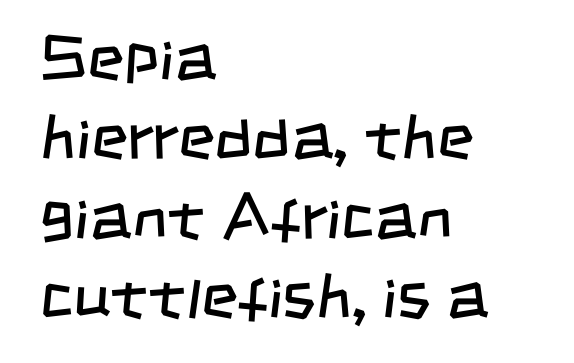
Look at the tracking — it's just the regular setting, nothing added. Spacing verdict: proportional, widths tailored to each character. Students, observe: this is what conventionally led text looks like. Lines of text with bare space underneath. The letters look calm and open, with moderate or lighter stems.
